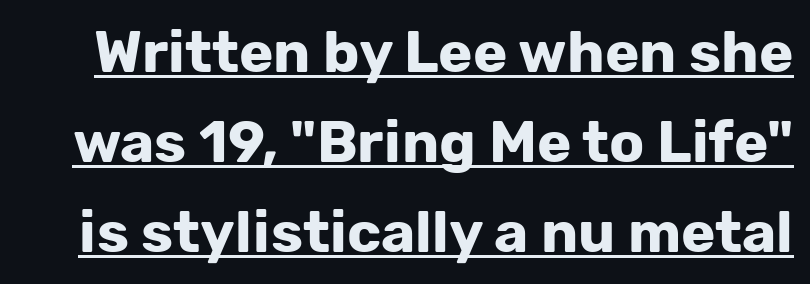
Q: Is the text bold? A: Yes.
Q: Is the text italic (slanted)? A: No, it is upright.
Q: Is the typeface a serif or a sans-serif typeface? A: Sans-serif.
Q: Is the text underlined? A: Yes.
Q: Is the spacing between letters normal or unusually wide? A: Normal.
Q: Is the spacing between lines tight, normal or loose? A: Normal.
Q: Width (condensed, normal, or wide)? A: Normal.
Q: Stroke contrast? A: Low.
Q: x-height? A: Medium.
Q: Monospaced? A: No.
